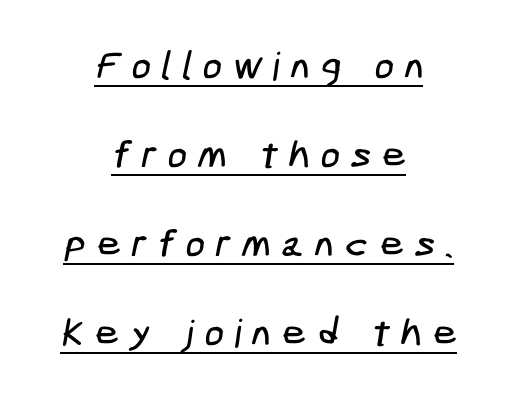
The passage shown is typeset with a sans-serif family. Does a line run under the words? Yes, clearly. In terms of leading, this rendering errs on the spacious side. The typesetter chose a symmetrical, centered arrangement here.
